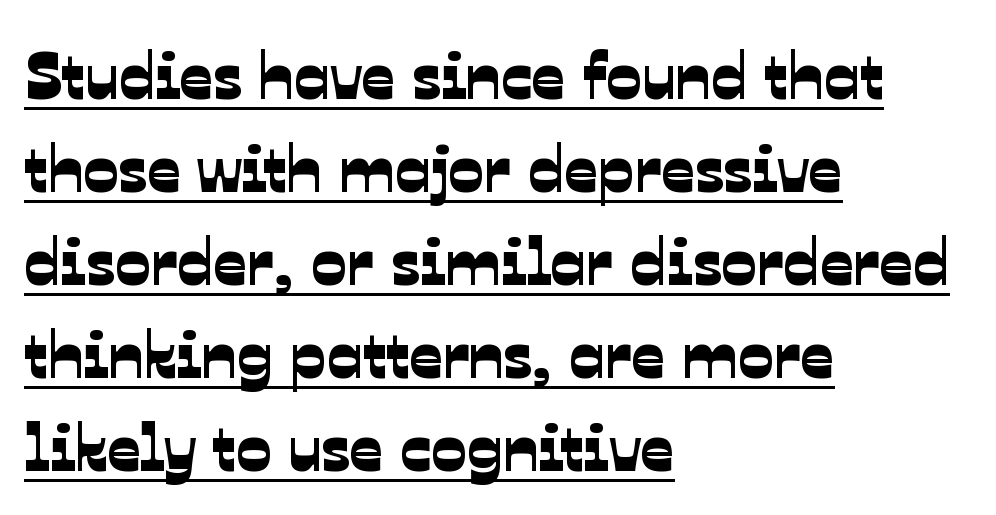
The image shows 66 px sans-serif type; set left-aligned, normal line spacing (1.41x), normal letter spacing, underlined; low stroke contrast and a medium x-height.
